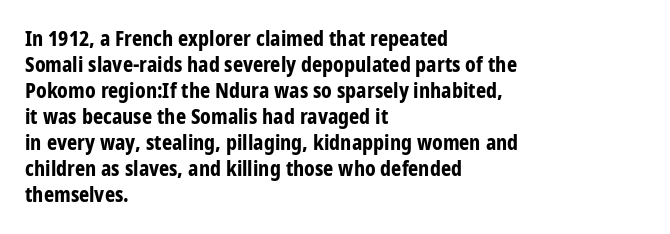
The image shows 20 px bold type, upright; set left-aligned, normal line spacing (1.3x), normal letter spacing, not underlined.
